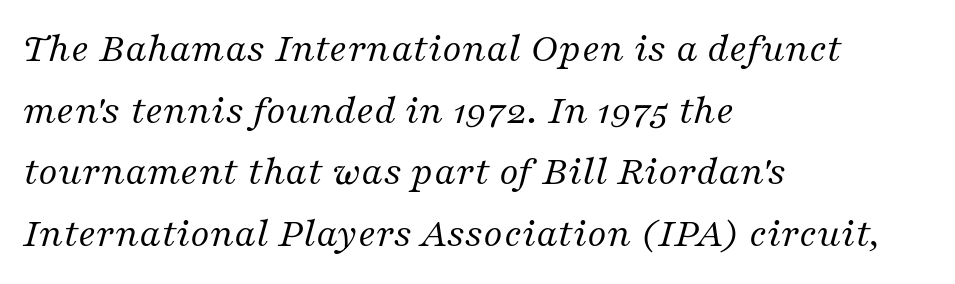
Caption: standard tracking, unaltered. Is the type heavy? It reads as light-to-regular instead. The block of text has a typical density, with ordinary space between rows. Rule under the text: the space is simply empty. Classification — serif.
